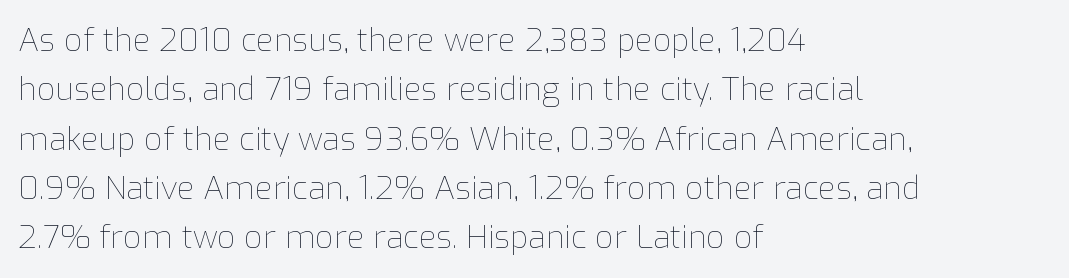
The image shows 32 px thin type, upright; set left-aligned, normal line spacing (1.54x), normal letter spacing, not underlined; low stroke contrast and a medium x-height.
